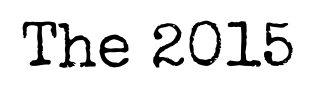
Posture: upright roman. Regarding serifs, this sample has them. The words here are not underlined. Here the glyphs are tracked normally, forming tight word shapes. Is this a fixed-width face? No — the glyphs have proportional, varying widths.
